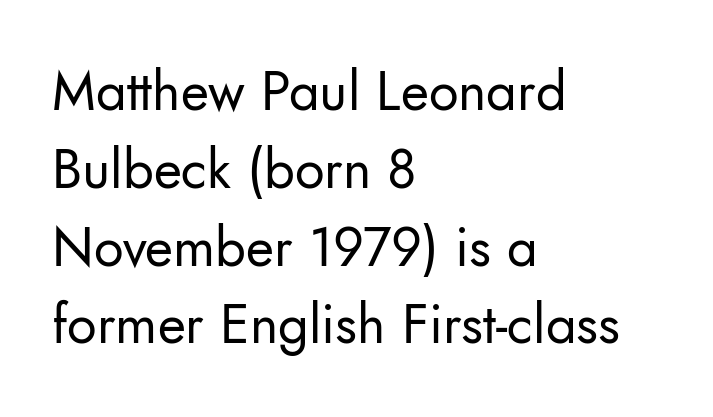
The image shows 54 px regular-weight sans-serif type, upright; set left-aligned, normal line spacing (1.44x), normal letter spacing, not underlined; low stroke contrast and a small x-height.
